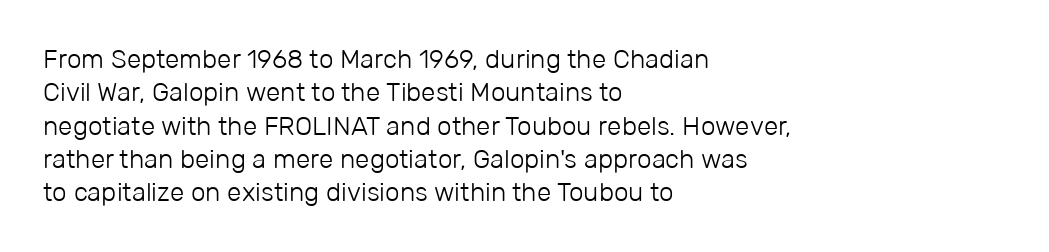
{"italic": "no", "bold": "no", "underline": "no", "align": "left", "line_spacing": "normal", "line_spacing_ratio": 1.28, "letter_spacing": "normal", "letter_spacing_em": 0.0, "glyph_px": 26}
